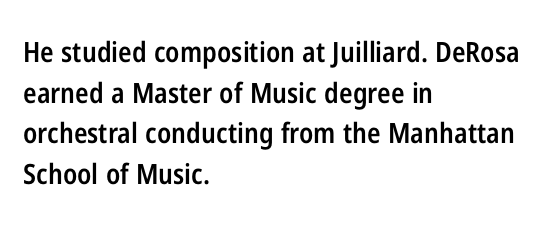
Q: Is the text bold? A: Semi-bold.
Q: Is the text italic (slanted)? A: No, it is upright.
Q: Is the typeface a serif or a sans-serif typeface? A: Sans-serif.
Q: Is the text underlined? A: No.
Q: How is the paragraph aligned? A: Left-aligned.
Q: Is the spacing between letters normal or unusually wide? A: Normal.
Q: Is the spacing between lines tight, normal or loose? A: Normal.
Q: Width (condensed, normal, or wide)? A: Condensed.
Q: Stroke contrast? A: Low.
Q: x-height? A: Medium.
Q: Monospaced? A: No.
